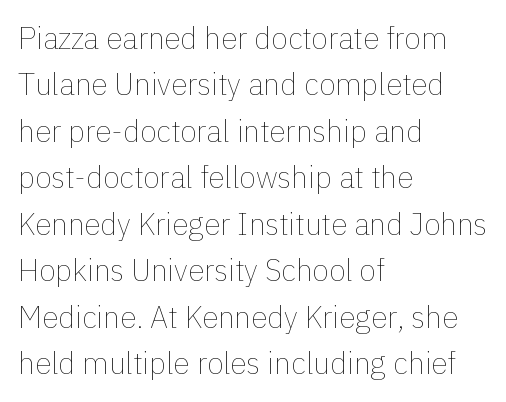
The face looks like a standard text weight, possibly lighter. The type sits square on the baseline with zero lean. A typesetter would call this leading conventional body-copy spacing. A typesetter would call this proportional, since set widths differ per character. The strip under each line holds only bare page.
